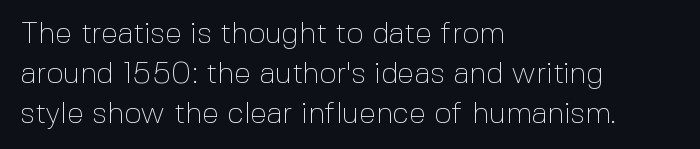
Words float on clear page, feet unadorned. What's the leading like? Ordinary, nothing unusual. This is the regular roman posture of the typeface. Each stroke keeps to a modest, everyday thickness or less. Students, note that the glyphs here touch the page at normal intervals.
